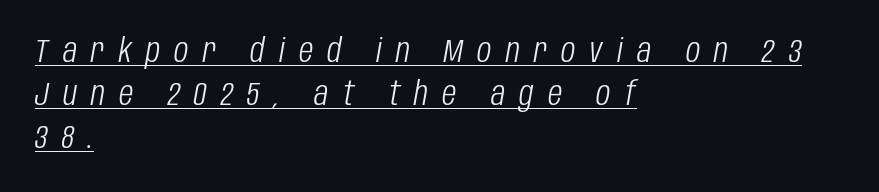
The image shows 33 px light, condensed type, italic (leaning right); set left-aligned, normal line spacing (1.31x), unusually wide letter spacing (+0.43 em), underlined; low stroke contrast and a large x-height.
